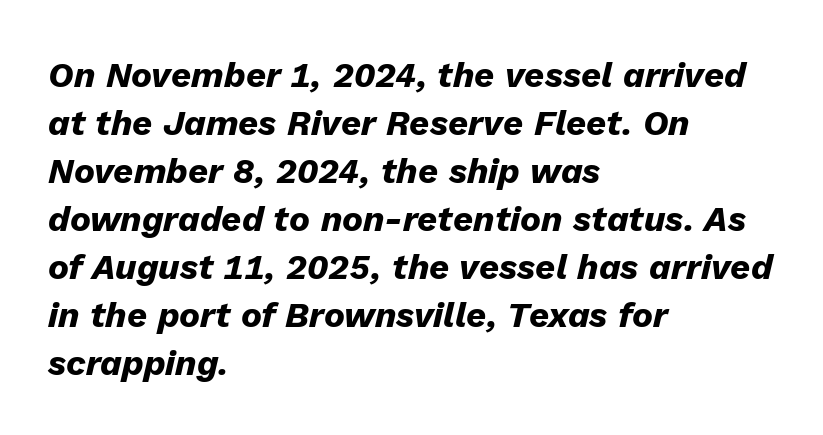
{"italic": "yes", "lean": "right", "slant_degrees": 13, "bold": "yes", "weight": "heavy", "width": "normal", "stroke_contrast": "low", "x_height": "medium", "monospaced": "no", "underline": "no", "align": "left", "line_spacing": "normal", "line_spacing_ratio": 1.37, "letter_spacing": "normal", "letter_spacing_em": 0.0, "glyph_px": 35}
